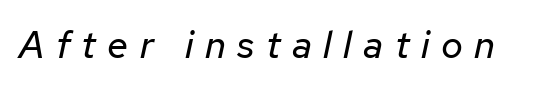
Q: Is the text bold? A: No.
Q: Is the text italic (slanted)? A: Yes, it leans right by about 12 degrees.
Q: Is the text underlined? A: No.
Q: Is the spacing between letters normal or unusually wide? A: Unusually wide.
Q: Width (condensed, normal, or wide)? A: Normal.
Q: Stroke contrast? A: Low.
Q: x-height? A: Medium.
Q: Monospaced? A: No.
